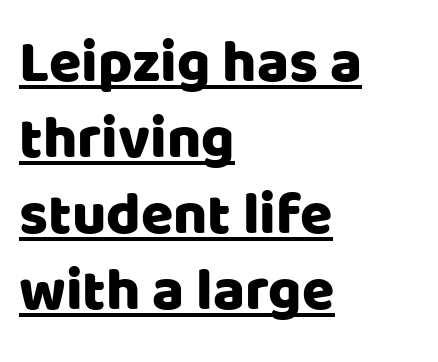
Q: Is the text italic (slanted)? A: No, it is upright.
Q: Is the typeface a serif or a sans-serif typeface? A: Sans-serif.
Q: Is the text underlined? A: Yes.
Q: How is the paragraph aligned? A: Left-aligned.
Q: Is the spacing between letters normal or unusually wide? A: Normal.
Q: Is the spacing between lines tight, normal or loose? A: Normal.
Q: Width (condensed, normal, or wide)? A: Normal.
Q: Stroke contrast? A: Low.
Q: x-height? A: Large.
Q: Monospaced? A: No.
